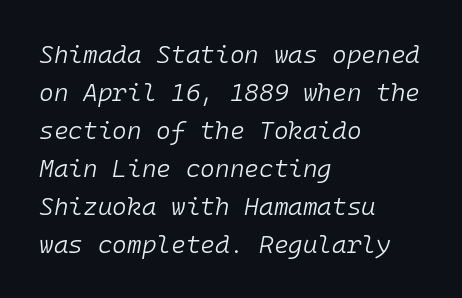
{"italic": "yes", "lean": "right", "slant_degrees": 10, "bold": "no", "underline": "no", "align": "left", "line_spacing": "normal", "line_spacing_ratio": 1.52, "letter_spacing": "normal", "letter_spacing_em": 0.0, "glyph_px": 25}
